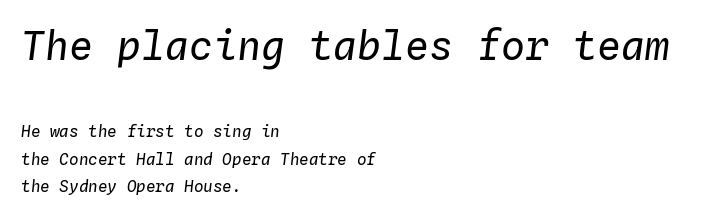
The image shows 40 px regular-weight type, italic (leaning right), monospaced; set left-aligned, line spacing 1.71x, normal letter spacing, not underlined; the first (top) block is 2.5x larger; low stroke contrast and a medium x-height.
